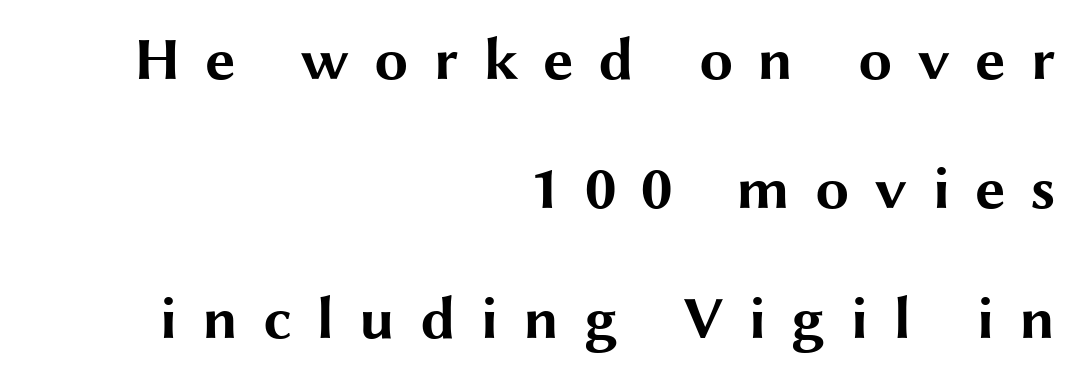
Summary of weight: heavy, a full bold. I'd call this a sans setting — the letters go barefoot. Anything drawn beneath the words? Only blank space. This rendering widens character spacing well past its baseline value. When letters stand straight like this, we call the style roman or upright. You could not count columns in this text — the font is proportionally spaced.
